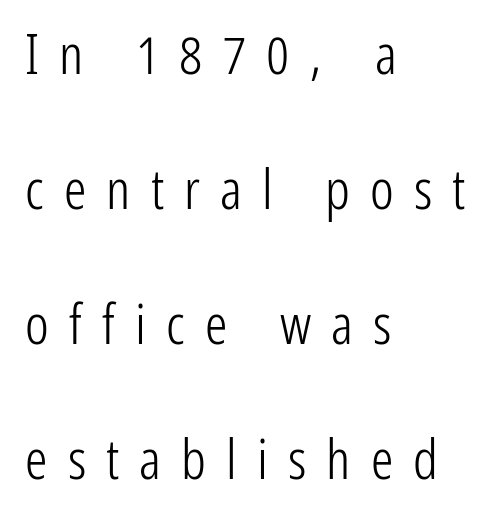
{"serif": "no", "italic": "no", "bold": "no", "weight": "light", "width": "condensed", "stroke_contrast": "low", "x_height": "medium", "monospaced": "no", "underline": "no", "align": "left", "line_spacing": "loose", "line_spacing_ratio": 2.41, "letter_spacing": "wide", "letter_spacing_em": 0.36, "glyph_px": 56}
